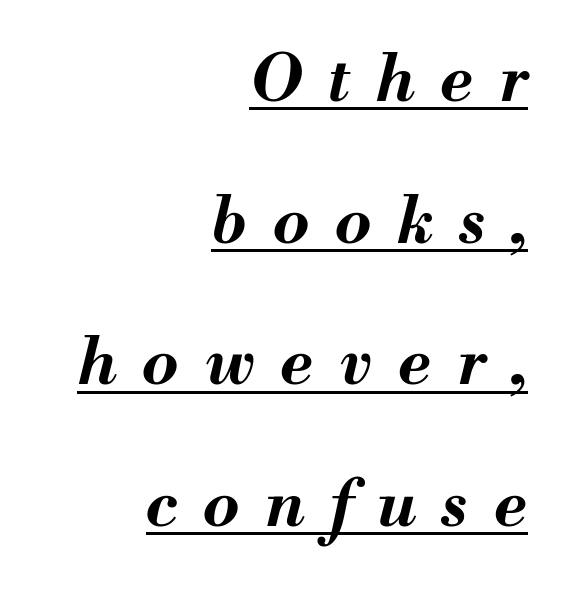
A great deal of white space separates one row of letters from the next. Strong, thick strokes mark this as bold type. Posture: slanted. Somebody hit Ctrl+U on this one — the words are underlined.
